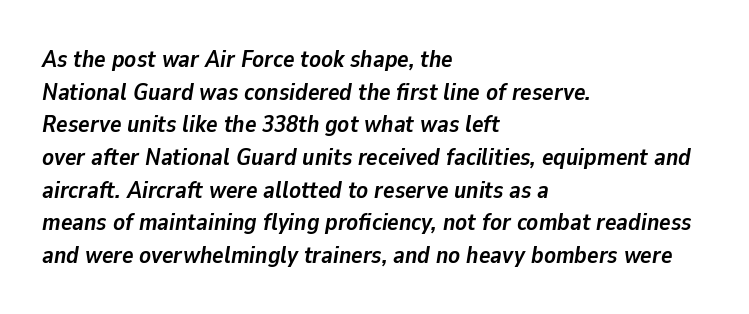
The vertical gap from one line to the next is medium. The foot of each line stays bare and open. There is no visible air inserted between adjacent glyphs. In terms of weight, the rendering is a true, heavy bold. The glyphs look as if they've been sheared to an angle.
